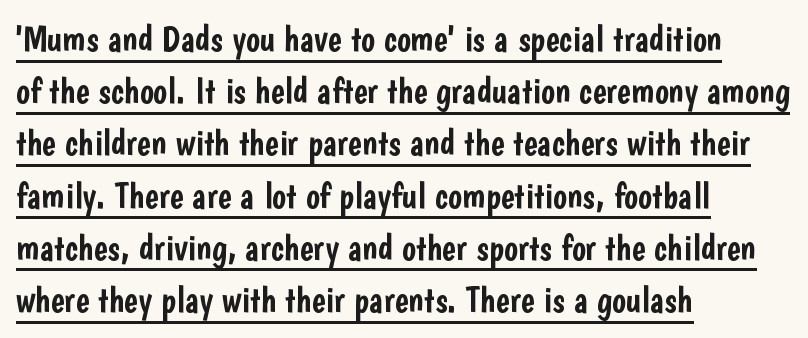
Q: Is the text italic (slanted)? A: No, it is upright.
Q: Is the typeface a serif or a sans-serif typeface? A: Sans-serif.
Q: Is the text underlined? A: Yes.
Q: How is the paragraph aligned? A: Left-aligned.
Q: Is the spacing between letters normal or unusually wide? A: Normal.
Q: Is the spacing between lines tight, normal or loose? A: Normal.
Q: Width (condensed, normal, or wide)? A: Condensed.
Q: Stroke contrast? A: Low.
Q: x-height? A: Medium.
Q: Monospaced? A: No.
